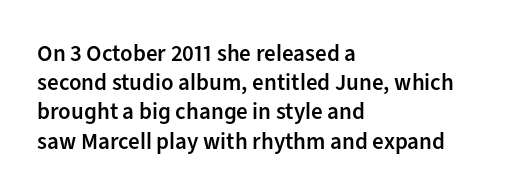
The image shows 23 px text type, upright; set left-aligned, normal line spacing (1.27x), normal letter spacing, not underlined.
